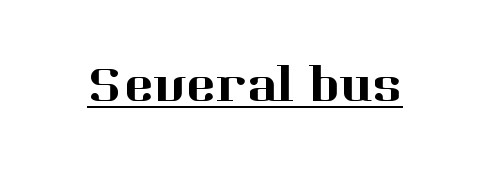
The passage shown is typeset with a serif family. The rendering uses natural spacing where letterforms have individual widths. If you drew a line through each stem, it would be perfectly vertical. Compared with undecorated copy, this sample adds a rule below the words. These lines keep a tight, regular rhythm from letter to letter.
